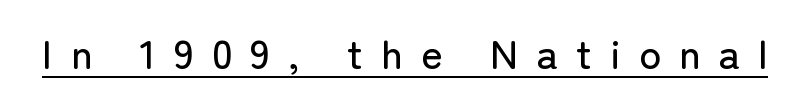
Designer's note — italics off, roman on. Every word sits above its own underline. The face used here is proportionally spaced, like ordinary book or web type. Typographically, this falls in the sans-serif category. You could only call the tracking loose — the letters float apart.
